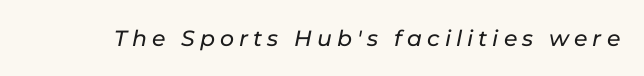
Q: Is the text italic (slanted)? A: Yes, it leans right by about 11 degrees.
Q: Is the text underlined? A: No.
Q: Is the spacing between letters normal or unusually wide? A: Unusually wide.
